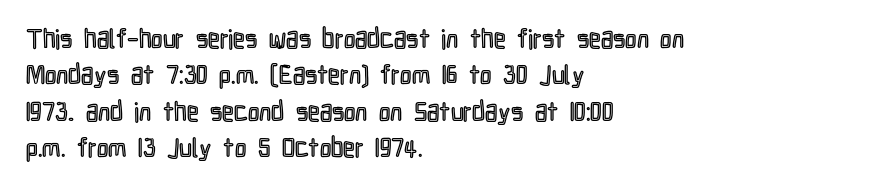
Each line starts at the same left margin while the right side varies. There is no visible air inserted between adjacent glyphs. Baseline-to-baseline distance is the conventional proportion of letter height. No italicization has been applied; the sample stays upright.
